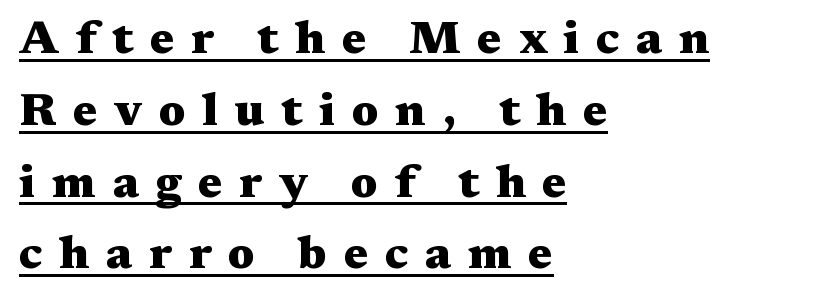
The image shows 46 px heavy, wide serif type, upright; set left-aligned, normal line spacing (1.56x), unusually wide letter spacing (+0.36 em), underlined; medium stroke contrast and a medium x-height.
